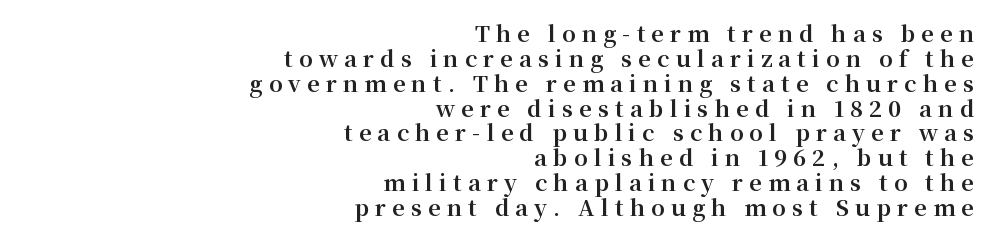
Q: Is the text bold? A: Yes.
Q: Is the text italic (slanted)? A: No, it is upright.
Q: Is the text underlined? A: No.
Q: How is the paragraph aligned? A: Right-aligned.
Q: Is the spacing between letters normal or unusually wide? A: Unusually wide.
Q: Is the spacing between lines tight, normal or loose? A: Tight.
